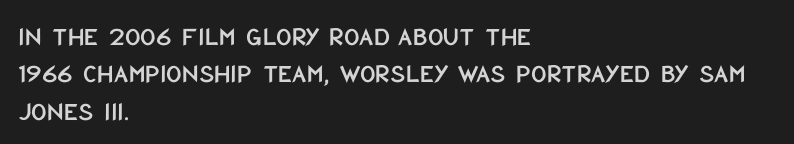
Q: Is the text italic (slanted)? A: No, it is upright.
Q: Is the text underlined? A: No.
Q: How is the paragraph aligned? A: Left-aligned.
Q: Is the spacing between letters normal or unusually wide? A: Normal.
Q: Is the spacing between lines tight, normal or loose? A: Normal.
